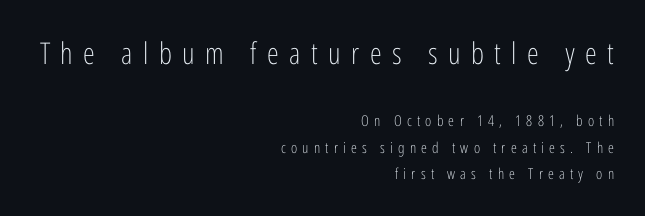
Q: Is the text bold? A: No.
Q: Is the text italic (slanted)? A: No, it is upright.
Q: Is the typeface a serif or a sans-serif typeface? A: Sans-serif.
Q: Is the text underlined? A: No.
Q: How is the paragraph aligned? A: Right-aligned.
Q: Is the spacing between letters normal or unusually wide? A: Unusually wide.
Q: Which block of text is set in a larger size, the first (top) or the second (bottom)? A: The first (top) one.
Q: Width (condensed, normal, or wide)? A: Condensed.
Q: Stroke contrast? A: Low.
Q: x-height? A: Medium.
Q: Monospaced? A: No.
